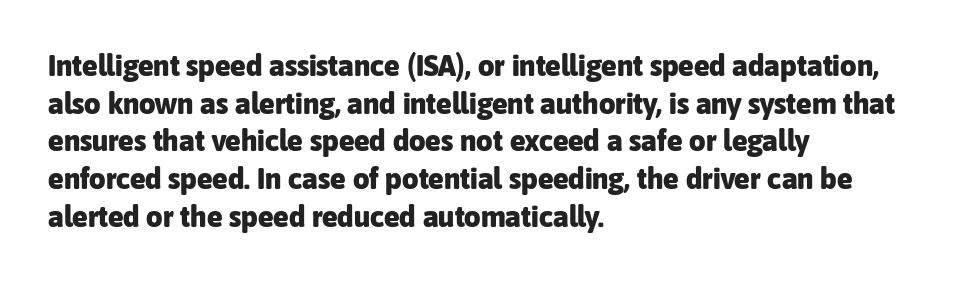
{"serif": "no", "italic": "no", "bold": "yes", "weight": "heavy", "width": "normal", "stroke_contrast": "low", "x_height": "medium", "monospaced": "no", "underline": "no", "align": "left", "line_spacing": "normal", "line_spacing_ratio": 1.3, "letter_spacing": "normal", "letter_spacing_em": 0.0, "glyph_px": 29}
